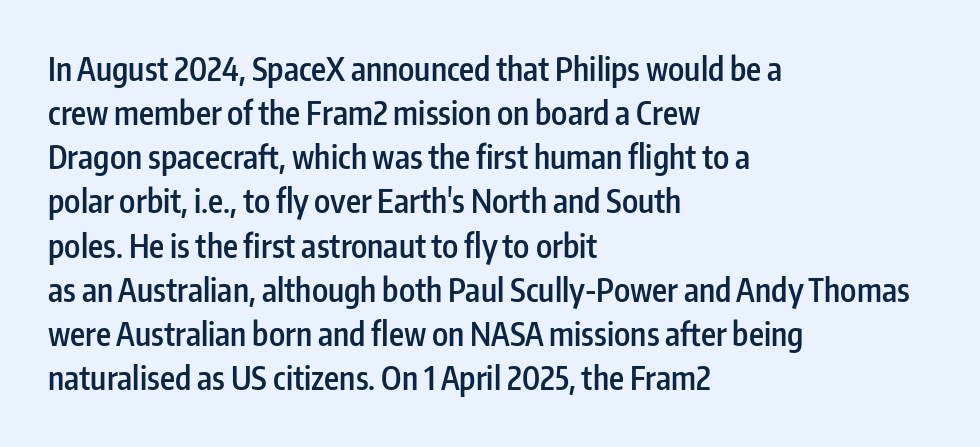
The image shows 32 px semibold, condensed sans-serif type, upright; set left-aligned, normal line spacing (1.38x), normal letter spacing, not underlined; low stroke contrast and a medium x-height.
